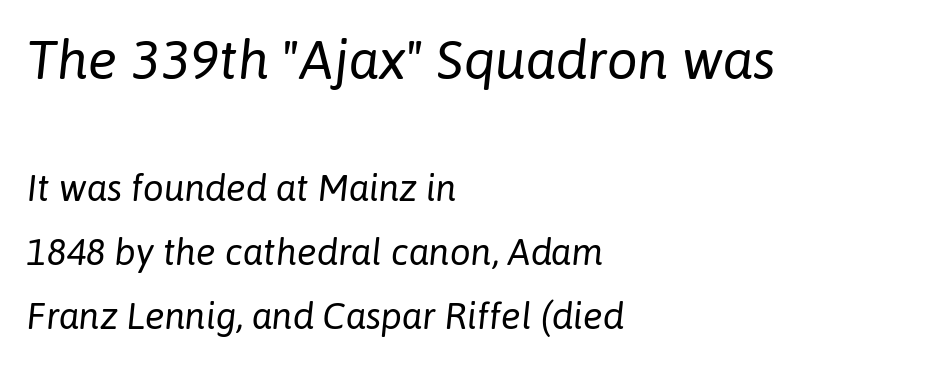
The image shows 55 px regular-weight type, italic (leaning right); set left-aligned, line spacing 1.73x, normal letter spacing, not underlined; the first (top) block is 1.49x larger; low stroke contrast and a medium x-height.
